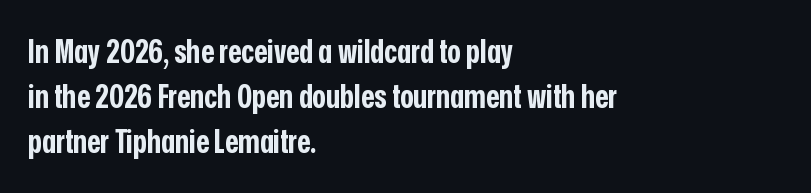
{"serif": "no", "italic": "no", "bold": "yes", "weight": "bold", "width": "condensed", "stroke_contrast": "low", "x_height": "medium", "monospaced": "no", "underline": "no", "align": "left", "line_spacing": "normal", "line_spacing_ratio": 1.41, "letter_spacing": "normal", "letter_spacing_em": 0.0, "glyph_px": 32}
